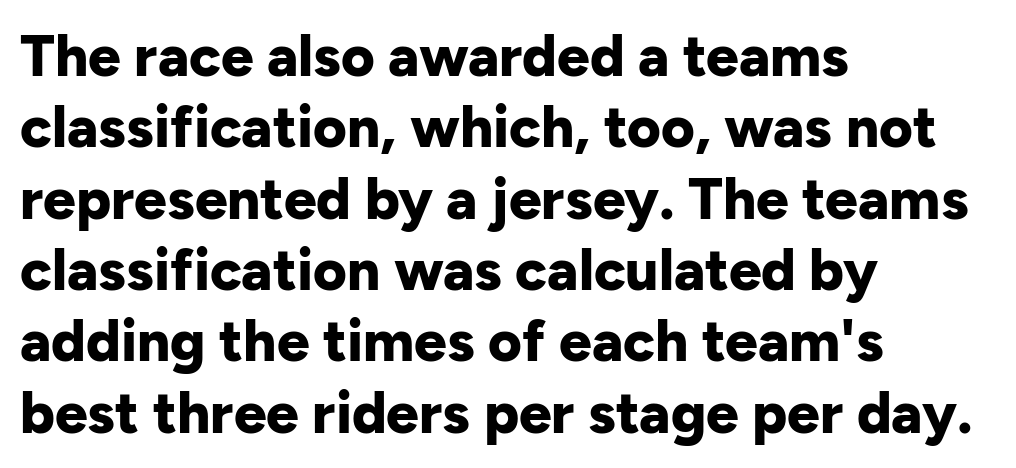
Q: Is the text bold? A: Yes.
Q: Is the text italic (slanted)? A: No, it is upright.
Q: Is the typeface a serif or a sans-serif typeface? A: Sans-serif.
Q: Is the text underlined? A: No.
Q: How is the paragraph aligned? A: Left-aligned.
Q: Is the spacing between letters normal or unusually wide? A: Normal.
Q: Width (condensed, normal, or wide)? A: Normal.
Q: Stroke contrast? A: Low.
Q: x-height? A: Medium.
Q: Monospaced? A: No.
